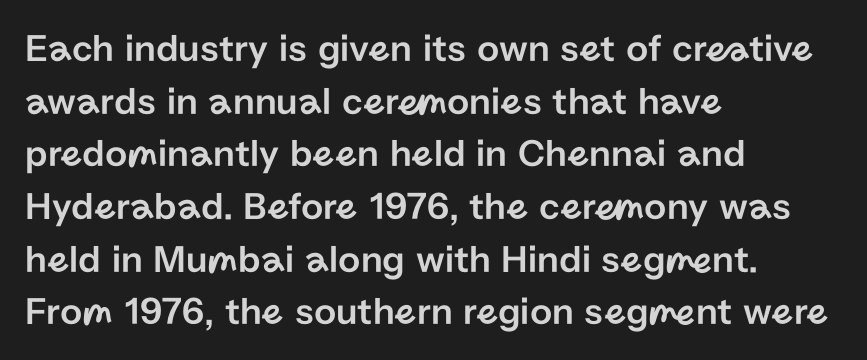
{"serif": "no", "italic": "no", "width": "normal", "stroke_contrast": "low", "x_height": "medium", "monospaced": "no", "underline": "no", "align": "left", "line_spacing": "normal", "line_spacing_ratio": 1.35, "letter_spacing": "normal", "letter_spacing_em": 0.0, "glyph_px": 39}
